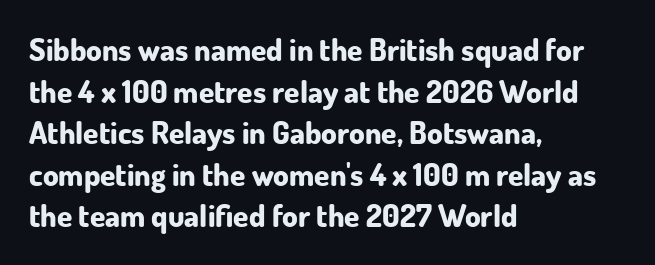
{"serif": "no", "italic": "no", "bold": "yes", "weight": "bold", "width": "normal", "stroke_contrast": "low", "x_height": "small", "monospaced": "no", "underline": "no", "align": "left", "line_spacing": "normal", "line_spacing_ratio": 1.34, "letter_spacing": "normal", "letter_spacing_em": 0.0, "glyph_px": 31}
